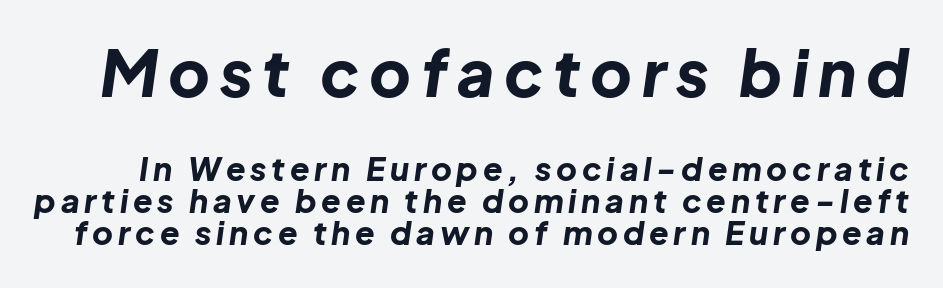
{"italic": "yes", "lean": "right", "slant_degrees": 8, "bold": "yes", "weight": "bold", "width": "normal", "stroke_contrast": "low", "x_height": "medium", "monospaced": "no", "underline": "no", "line_spacing": "tight", "line_spacing_ratio": 1.0, "larger_block": "first", "size_ratio": 2.0, "glyph_px": 64}
